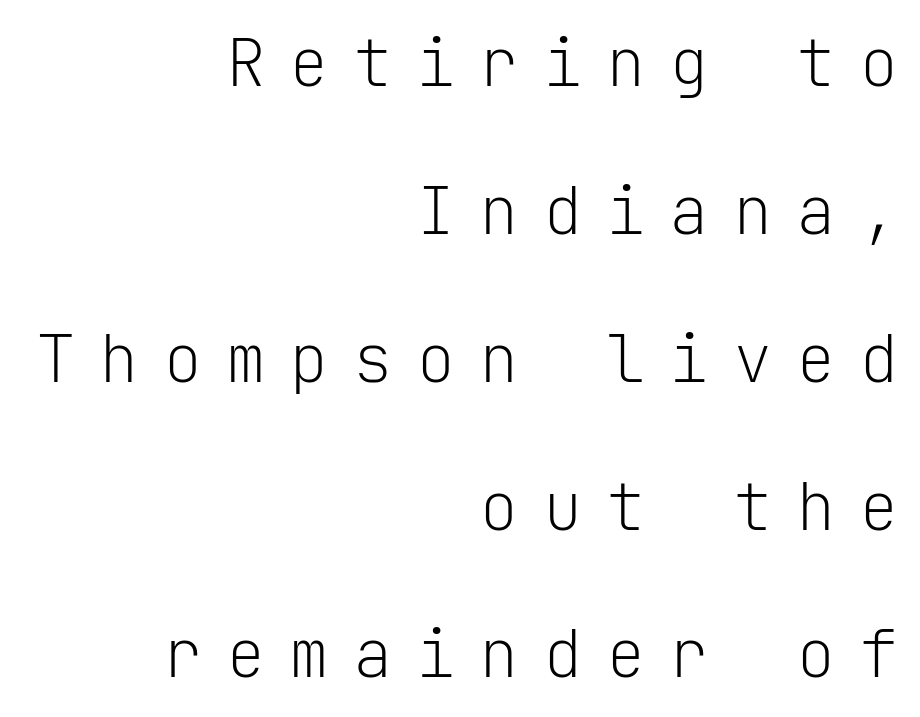
Spacing verdict: monospaced, one width for all characters. Posture: upright roman. The letterforms stand isolated, each surrounded by extra space. Is the type heavy? It reads as light-to-regular instead. Underlining? Definitely not there. Reading down the block, your eye finds every line finishing at a fixed right position.
